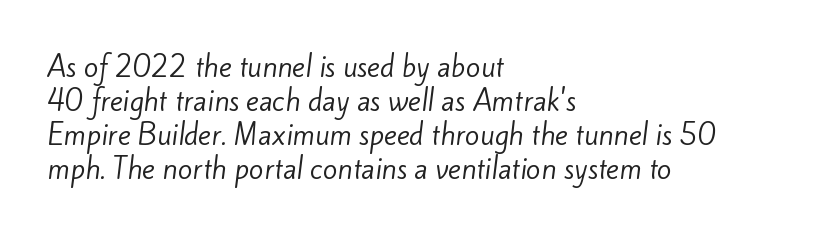
Q: Is the text bold? A: No.
Q: Is the text underlined? A: No.
Q: How is the paragraph aligned? A: Left-aligned.
Q: Is the spacing between letters normal or unusually wide? A: Normal.
Q: Is the spacing between lines tight, normal or loose? A: Normal.
